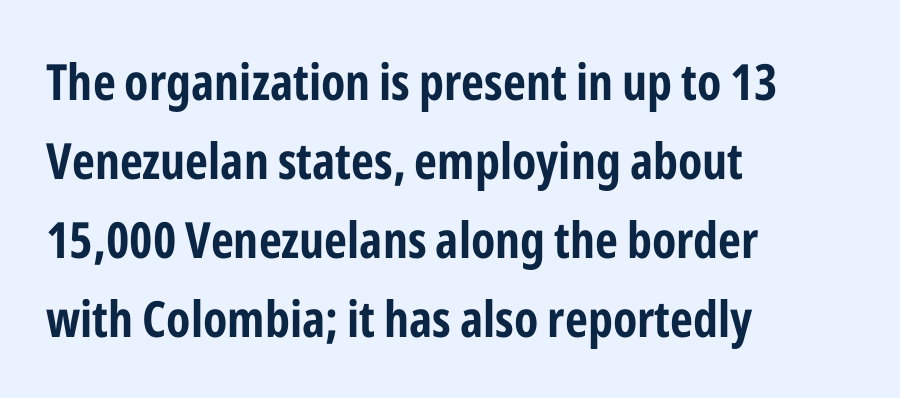
The image shows 50 px bold, condensed sans-serif type, upright; set left-aligned, normal line spacing (1.58x), normal letter spacing, not underlined; low stroke contrast and a medium x-height.
